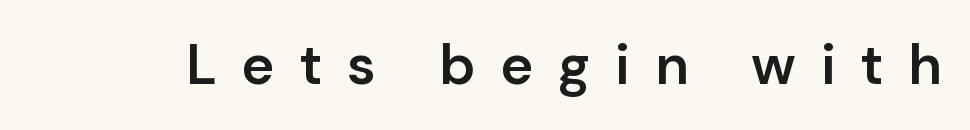
Q: Is the text bold? A: Semi-bold.
Q: Is the text italic (slanted)? A: No, it is upright.
Q: Is the typeface a serif or a sans-serif typeface? A: Sans-serif.
Q: Is the text underlined? A: No.
Q: Is the spacing between letters normal or unusually wide? A: Unusually wide.
Q: Width (condensed, normal, or wide)? A: Normal.
Q: Stroke contrast? A: Low.
Q: x-height? A: Medium.
Q: Monospaced? A: No.
